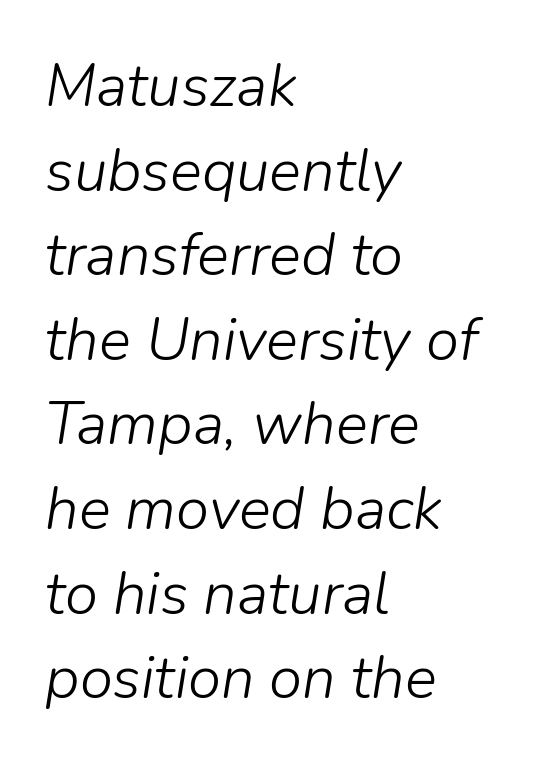
The image shows 60 px light type, italic (leaning right); set left-aligned, normal line spacing (1.41x), normal letter spacing, not underlined; low stroke contrast and a medium x-height.
